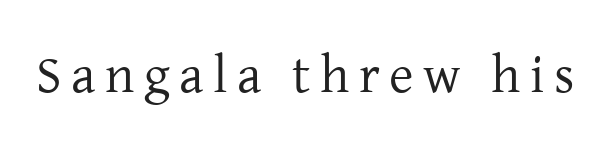
Q: Is the text bold? A: No.
Q: Is the text italic (slanted)? A: No, it is upright.
Q: Is the typeface a serif or a sans-serif typeface? A: Serif.
Q: Is the text underlined? A: No.
Q: Width (condensed, normal, or wide)? A: Normal.
Q: Stroke contrast? A: Low.
Q: x-height? A: Medium.
Q: Monospaced? A: No.
